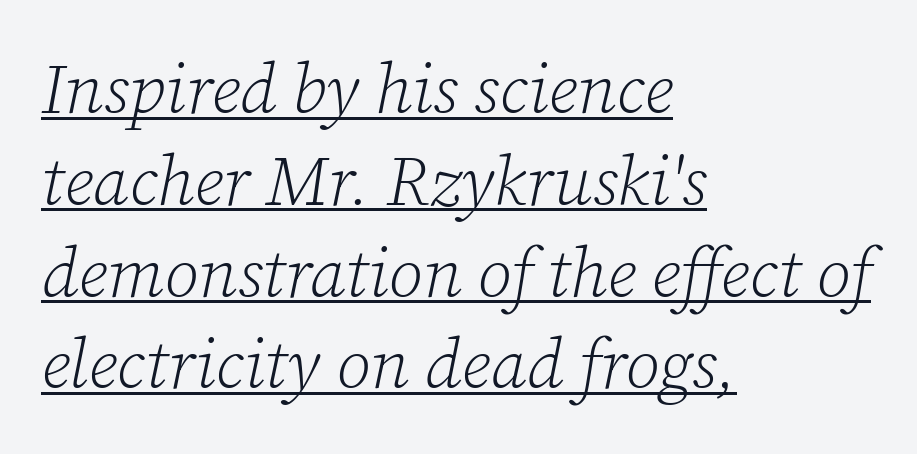
Q: Is the text bold? A: No.
Q: Is the text italic (slanted)? A: Yes, it leans right by about 12 degrees.
Q: Is the typeface a serif or a sans-serif typeface? A: Serif.
Q: Is the text underlined? A: Yes.
Q: How is the paragraph aligned? A: Left-aligned.
Q: Is the spacing between letters normal or unusually wide? A: Normal.
Q: Is the spacing between lines tight, normal or loose? A: Normal.
Q: Width (condensed, normal, or wide)? A: Normal.
Q: Stroke contrast? A: Low.
Q: x-height? A: Medium.
Q: Monospaced? A: No.
